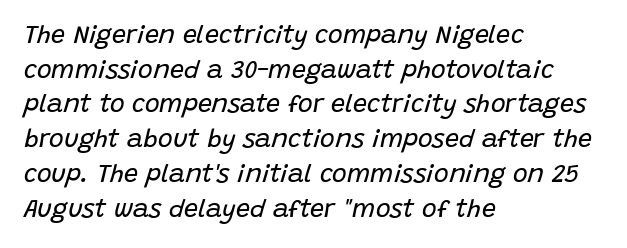
{"italic": "yes", "lean": "right", "slant_degrees": 15, "bold": "no", "underline": "no", "align": "left", "line_spacing": "normal", "line_spacing_ratio": 1.39, "letter_spacing": "normal", "letter_spacing_em": 0.0, "glyph_px": 25}
